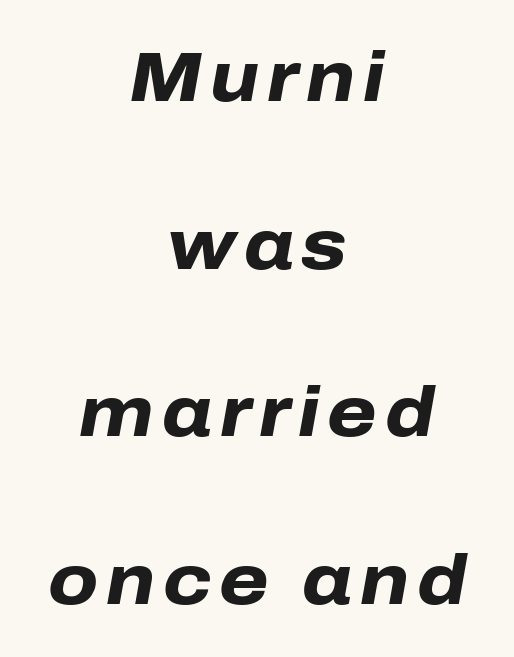
The block of text is sparse from top to bottom, with ample space between rows. The characters look thick and weighty, a clear bold. Varying glyph widths throughout — classic text-font behaviour. Rule under the text: the space is simply empty. Which margin do the lines hug? Neither — every line sits in the middle.
